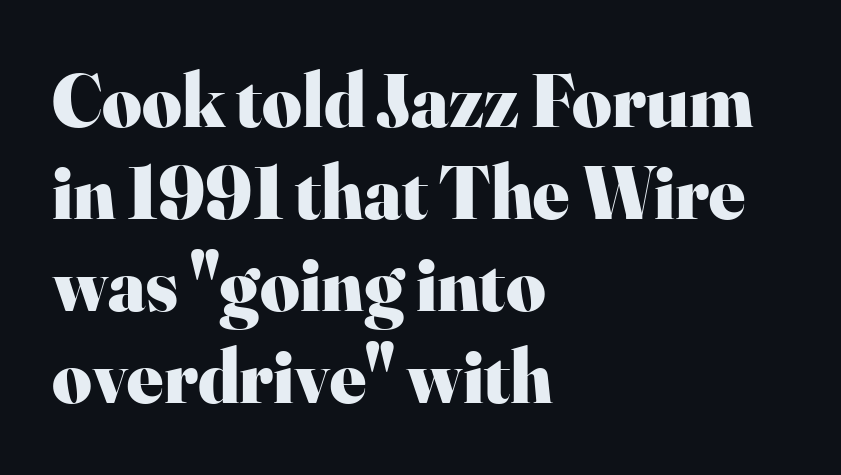
{"serif": "yes", "italic": "no", "bold": "yes", "weight": "heavy", "width": "normal", "stroke_contrast": "high", "x_height": "small", "monospaced": "no", "underline": "no", "align": "left", "line_spacing_ratio": 1.21, "letter_spacing": "normal", "letter_spacing_em": 0.0, "glyph_px": 76}
